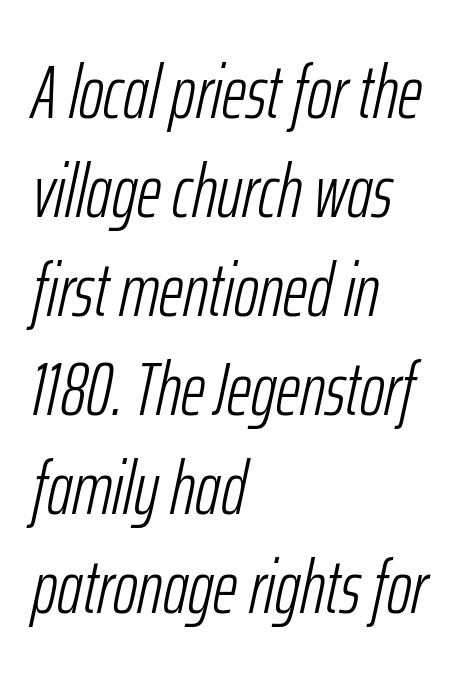
The space between consecutive lines is moderate. Layout note: lines flush left. Here the glyphs are tracked normally, forming tight word shapes. The weight tops out at a normal text grade. Each row of text sits above clean, open space. An italicized treatment has been applied to the whole sample.
